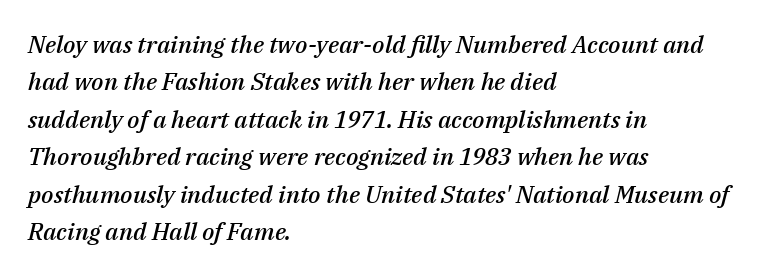
Q: Is the text bold? A: Semi-bold.
Q: Is the text italic (slanted)? A: Yes, it leans right by about 14 degrees.
Q: Is the text underlined? A: No.
Q: How is the paragraph aligned? A: Left-aligned.
Q: Is the spacing between letters normal or unusually wide? A: Normal.
Q: Is the spacing between lines tight, normal or loose? A: Normal.
